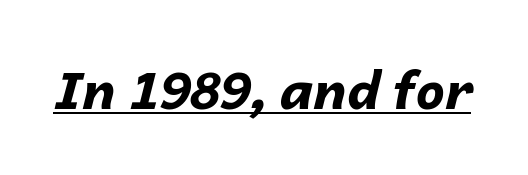
Each letter keeps its own natural width here, so spacing adapts to shape. Between one letter and the next there's only the usual sliver of space. Stroke thickness is high; the sample reads as a true bold. This is underlined copy, the kind a proofreader might mark for attention.
